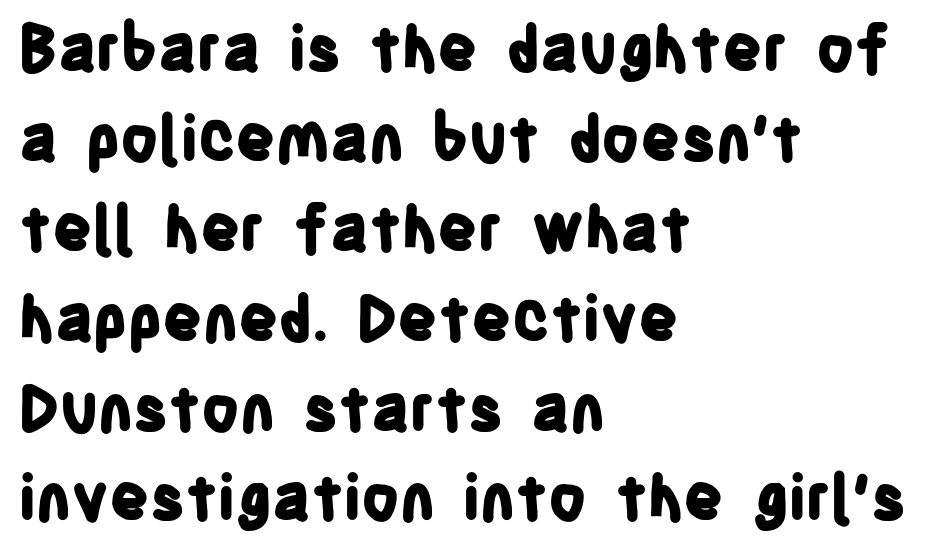
This rendering features lettering with no underline. Think of a printed novel: that variable character pitch is what you see here. The compositor pushed each line to the left boundary. Notice how the stems are strictly vertical — no italics here. Horizontal bands of white between lines are of average thickness.
